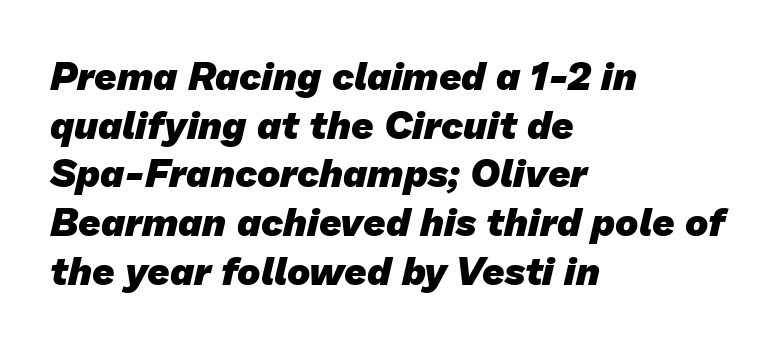
The rendering keeps characters at their native spacing. This is sans-serif lettering, the kind often seen on screens and signage. The paragraph shown leans on its left margin. A dark, heavy texture on the line: the type is bold.
